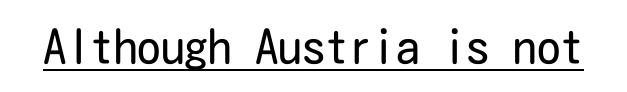
Q: Is the text bold? A: No.
Q: Is the text italic (slanted)? A: No, it is upright.
Q: Is the typeface a serif or a sans-serif typeface? A: Sans-serif.
Q: Is the text underlined? A: Yes.
Q: Is the spacing between letters normal or unusually wide? A: Normal.
Q: Width (condensed, normal, or wide)? A: Condensed.
Q: Stroke contrast? A: Low.
Q: x-height? A: Medium.
